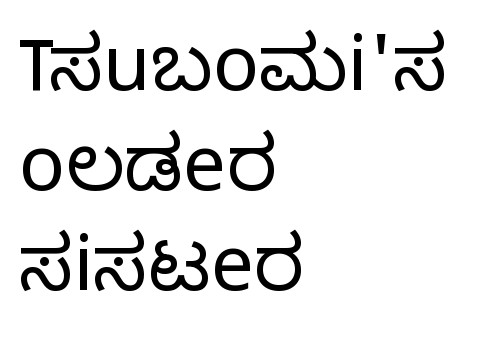
{"serif": "no", "italic": "no", "bold": "no", "weight": "light", "width": "normal", "stroke_contrast": "low", "x_height": "medium", "monospaced": "no", "underline": "no", "align": "left", "line_spacing": "normal", "line_spacing_ratio": 1.3, "letter_spacing": "normal", "letter_spacing_em": 0.0, "glyph_px": 77}
